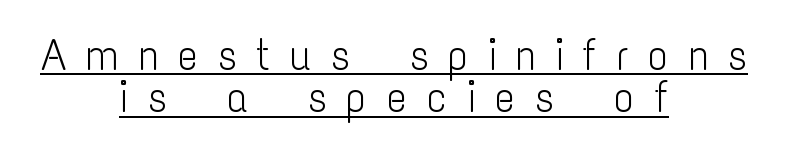
The face used here is proportionally spaced, like ordinary book or web type. Ascenders rise straight up at ninety degrees. A quiet, ordinary-to-light weight characterises the typeface. Honestly, the rows look squashed on top of each other.
